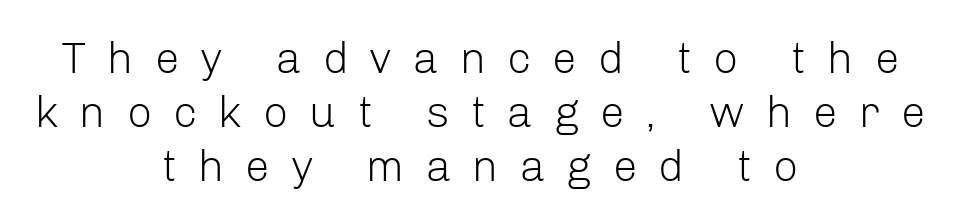
Q: Is the text bold? A: No.
Q: Is the text italic (slanted)? A: No, it is upright.
Q: Is the typeface a serif or a sans-serif typeface? A: Sans-serif.
Q: Is the text underlined? A: No.
Q: How is the paragraph aligned? A: Centered.
Q: Is the spacing between letters normal or unusually wide? A: Unusually wide.
Q: Width (condensed, normal, or wide)? A: Normal.
Q: Stroke contrast? A: Low.
Q: x-height? A: Medium.
Q: Monospaced? A: No.
